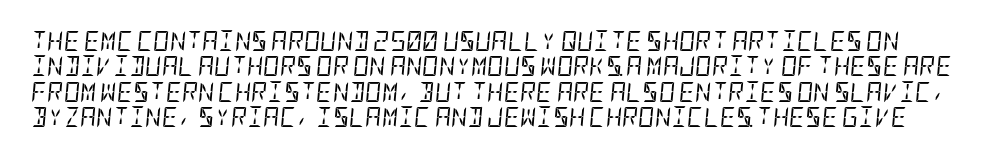
If you measured baseline to baseline, you'd find a middling distance. The space beneath each line is pristine and unruled. Italic? Definitely — the glyphs are oblique. This rendering leaves character spacing at its baseline value. Is the type heavy? It reads as light-to-regular instead.
